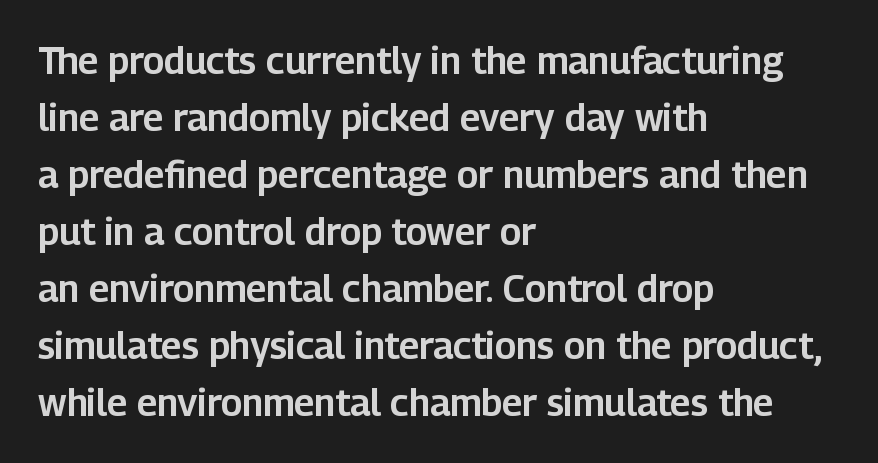
Are there feet on the stems? There aren't — it's a sans. The letters advance in unequal steps, a hallmark of proportional type. The horizontal fit of the characters is conventional and even. A normal amount of white space separates one row of letters from the next. Just letters on the line, the space beneath them empty.
